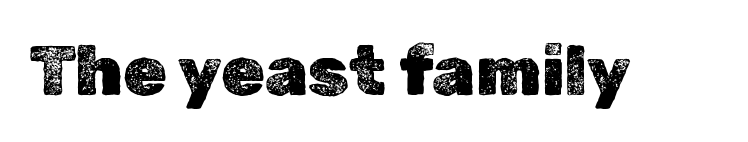
The image shows 70 px text type, upright; set normal letter spacing, not underlined; a medium x-height.
